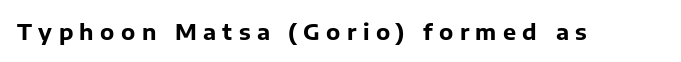
{"italic": "no", "bold": "yes", "underline": "no", "letter_spacing": "wide", "letter_spacing_em": 0.29, "glyph_px": 22}
